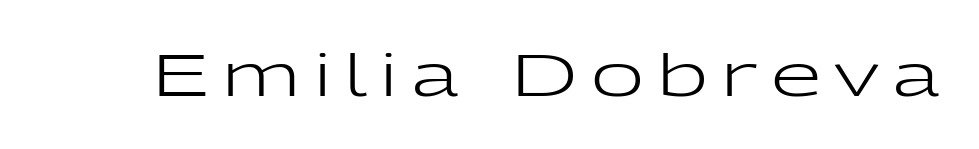
The image shows 58 px regular-weight, wide sans-serif type, upright; set unusually wide letter spacing (+0.23 em), not underlined; low stroke contrast and a medium x-height.
